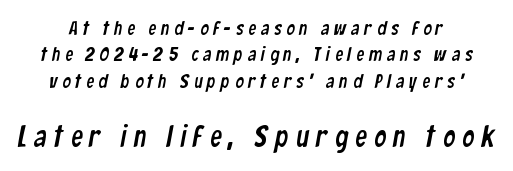
Q: Is the typeface a serif or a sans-serif typeface? A: Sans-serif.
Q: Is the text underlined? A: No.
Q: Is the spacing between letters normal or unusually wide? A: Unusually wide.
Q: Is the spacing between lines tight, normal or loose? A: Normal.
Q: Which block of text is set in a larger size, the first (top) or the second (bottom)? A: The second (bottom) one.
Q: Width (condensed, normal, or wide)? A: Condensed.
Q: Stroke contrast? A: Low.
Q: x-height? A: Medium.
Q: Monospaced? A: No.
